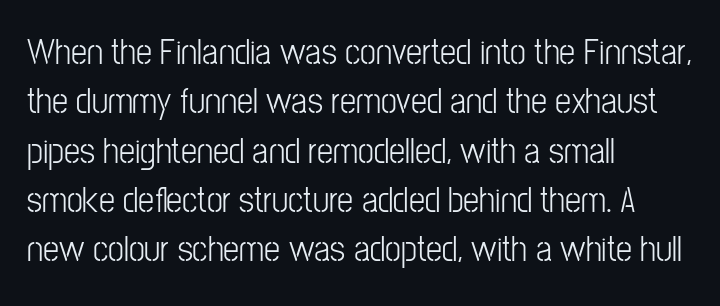
The strip under each line holds only bare page. The letterforms sit shoulder to shoulder at normal distance. The lines are quadded left. The face used here is a sans, in the tradition of grotesques and geometrics. The line-height multiplier appears to be the usual default.
